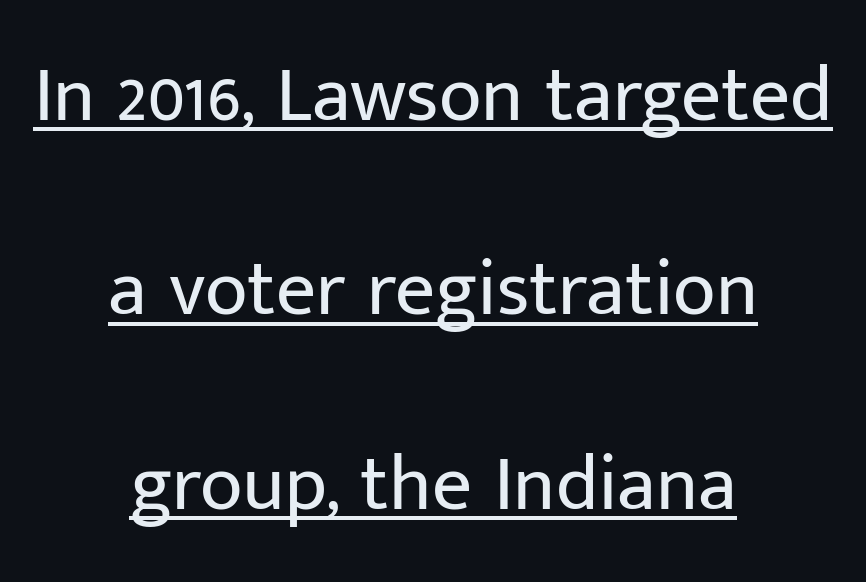
{"serif": "no", "italic": "no", "bold": "no", "weight": "regular", "width": "normal", "stroke_contrast": "low", "x_height": "medium", "monospaced": "no", "underline": "yes", "align": "center", "line_spacing": "loose", "line_spacing_ratio": 2.46, "letter_spacing": "normal", "letter_spacing_em": 0.0, "glyph_px": 79}
